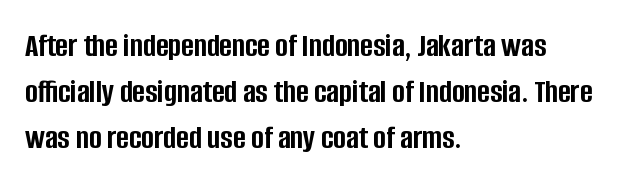
Q: Is the text bold? A: Yes.
Q: Is the text italic (slanted)? A: No, it is upright.
Q: Is the typeface a serif or a sans-serif typeface? A: Sans-serif.
Q: Is the text underlined? A: No.
Q: How is the paragraph aligned? A: Left-aligned.
Q: Is the spacing between letters normal or unusually wide? A: Normal.
Q: Is the spacing between lines tight, normal or loose? A: Normal.
Q: Width (condensed, normal, or wide)? A: Condensed.
Q: Stroke contrast? A: Low.
Q: x-height? A: Large.
Q: Monospaced? A: No.
